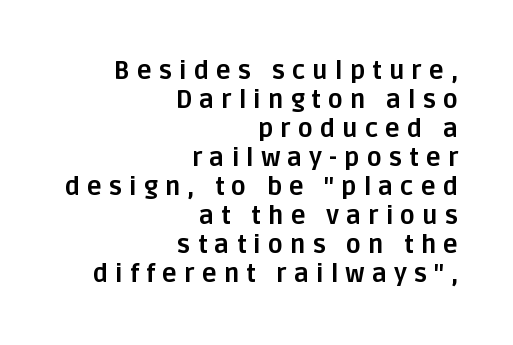
Q: Is the text bold? A: Yes.
Q: Is the text italic (slanted)? A: No, it is upright.
Q: Is the text underlined? A: No.
Q: How is the paragraph aligned? A: Right-aligned.
Q: Is the spacing between letters normal or unusually wide? A: Unusually wide.
